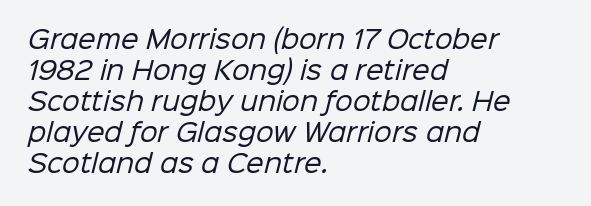
The image shows 25 px text type; set left-aligned, line spacing 1.24x, normal letter spacing, not underlined.
